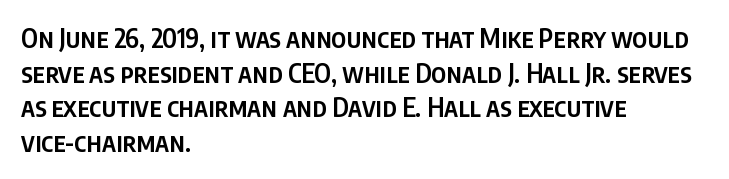
{"italic": "no", "bold": "semi", "underline": "no", "align": "left", "line_spacing": "normal", "line_spacing_ratio": 1.33, "letter_spacing": "normal", "letter_spacing_em": 0.0, "glyph_px": 26}
